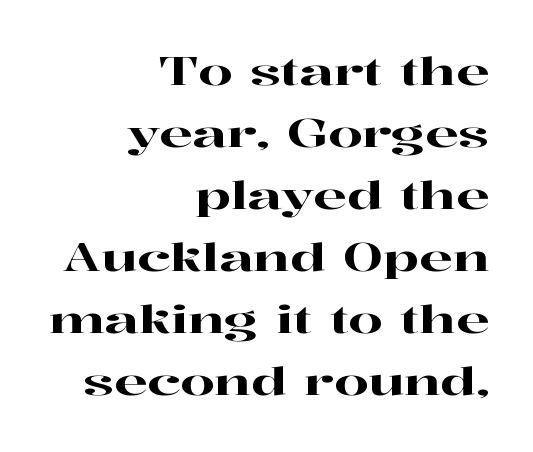
{"serif": "yes", "italic": "no", "width": "wide", "stroke_contrast": "high", "x_height": "medium", "monospaced": "no", "underline": "no", "align": "right", "line_spacing": "normal", "line_spacing_ratio": 1.59, "letter_spacing": "normal", "letter_spacing_em": 0.0, "glyph_px": 39}
